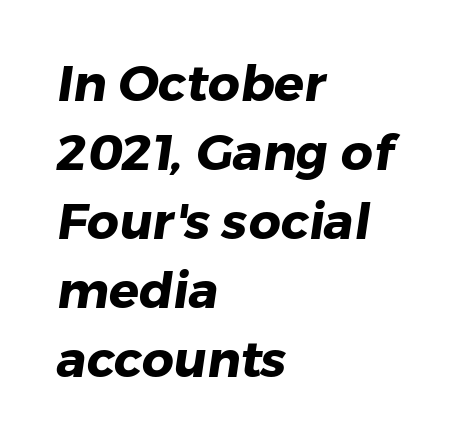
The image shows 50 px heavy sans-serif type; set left-aligned, normal line spacing (1.38x), normal letter spacing, not underlined; low stroke contrast and a medium x-height.
